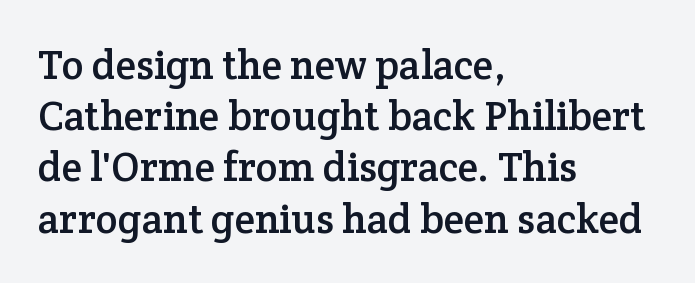
{"serif": "yes", "italic": "no", "width": "normal", "stroke_contrast": "low", "x_height": "medium", "monospaced": "no", "underline": "no", "align": "left", "line_spacing": "normal", "line_spacing_ratio": 1.25, "letter_spacing": "normal", "letter_spacing_em": 0.0, "glyph_px": 41}
